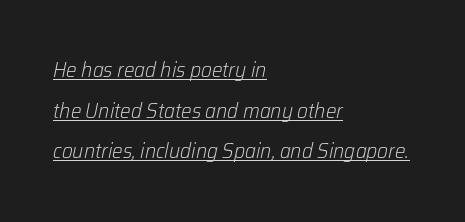
{"italic": "yes", "lean": "right", "slant_degrees": 12, "bold": "no", "underline": "yes", "align": "left", "line_spacing": "loose", "line_spacing_ratio": 1.93, "letter_spacing": "normal", "letter_spacing_em": 0.0, "glyph_px": 21}
